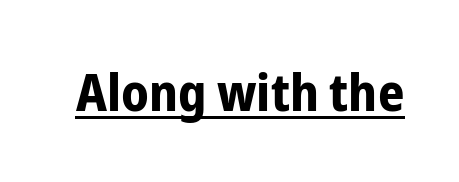
The type family on display is of the sans-serif kind. These lines are rendered in a variable-pitch font. No extra tracking has been applied to these lines. A dark, heavy texture on the line: the type is bold. The specimen reads as upright at a glance. Emphasis is given by a line drawn under the lettering.
